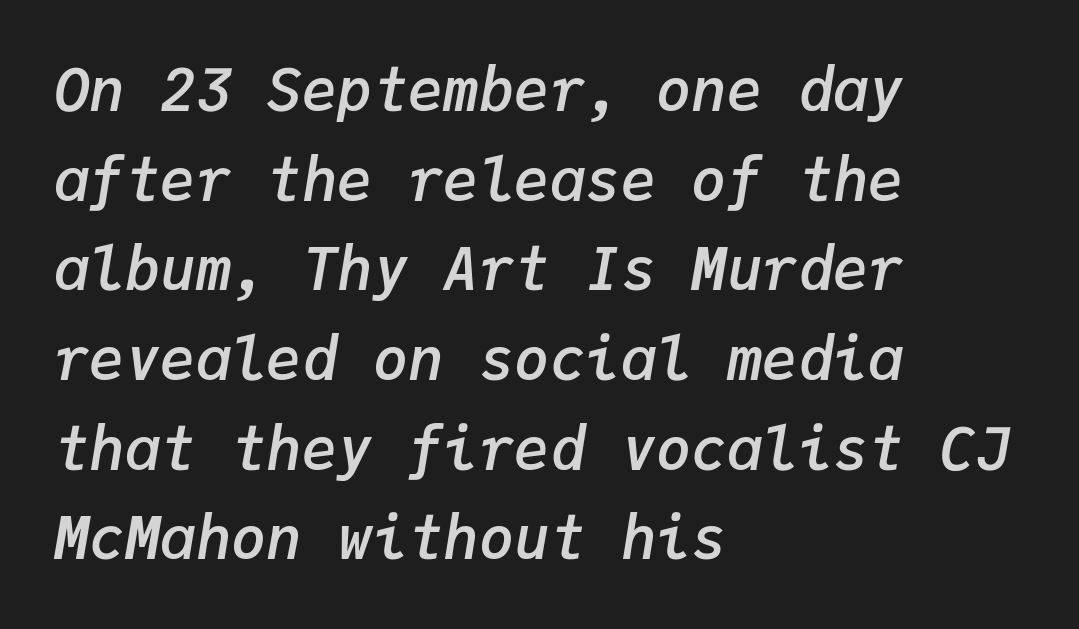
The image shows 59 px semibold type, italic (leaning right), monospaced; set left-aligned, normal line spacing (1.52x), normal letter spacing, not underlined; low stroke contrast and a medium x-height.
